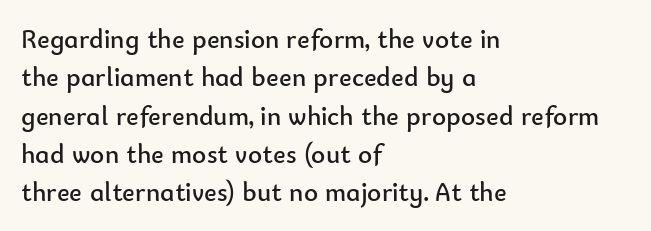
Every row of glyphs begins at an identical x-position on the left. A roman cut, with each character standing at attention. Does the leading feel generous? No, just average. The tracking reads as untouched default to a designer's eye.
